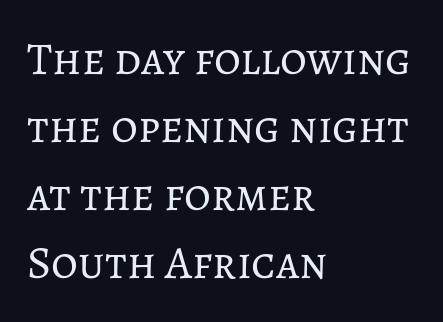
{"italic": "no", "bold": "no", "weight": "regular", "width": "normal", "stroke_contrast": "low", "x_height": "medium", "monospaced": "no", "underline": "no", "align": "left", "line_spacing": "normal", "line_spacing_ratio": 1.48, "letter_spacing": "normal", "letter_spacing_em": 0.0, "glyph_px": 46}
